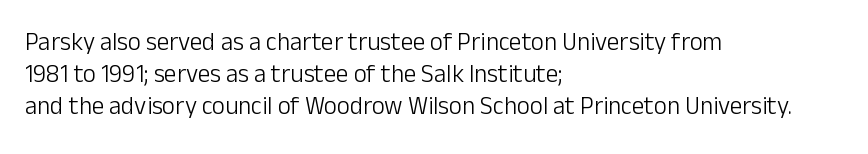
These lines keep a tight, regular rhythm from letter to letter. This sample is left-justified, so line endings fall wherever the words run out. The space between consecutive lines is moderate. Do the letters lean? They stand straight. The passage shown is not underscored anywhere. Stems and bowls with no extra thickness — not bold.
